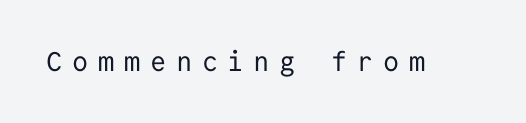
The image shows 27 px text type, upright; set unusually wide letter spacing (+0.36 em), not underlined.
